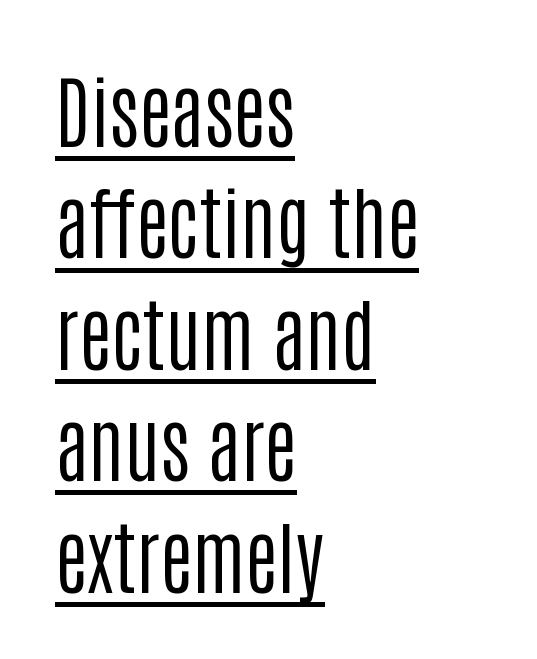
{"serif": "no", "italic": "no", "bold": "no", "weight": "regular", "width": "condensed", "stroke_contrast": "low", "x_height": "large", "monospaced": "no", "underline": "yes", "align": "left", "line_spacing": "normal", "line_spacing_ratio": 1.41, "letter_spacing": "normal", "letter_spacing_em": 0.0, "glyph_px": 79}
